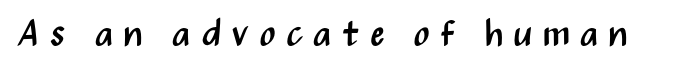
Q: Is the text bold? A: No.
Q: Is the text italic (slanted)? A: No, it is upright.
Q: Is the typeface a serif or a sans-serif typeface? A: Sans-serif.
Q: Is the text underlined? A: No.
Q: Is the spacing between letters normal or unusually wide? A: Unusually wide.
Q: Width (condensed, normal, or wide)? A: Condensed.
Q: Stroke contrast? A: Medium.
Q: x-height? A: Medium.
Q: Monospaced? A: No.
